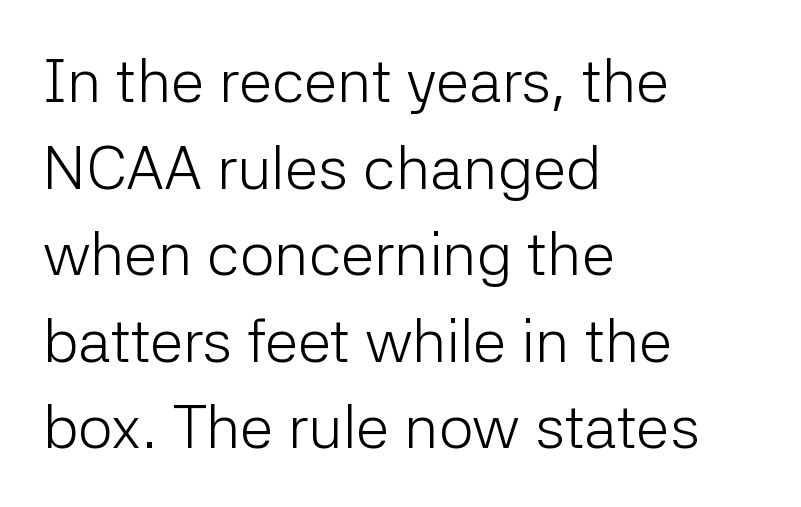
Note the varied advance widths — an 'i' is clearly narrower than an 'm'. The font sits on the lighter half of the weight spectrum, regular included. Characters follow at the spacing the type designer built in. Check under the words: just untouched page.
